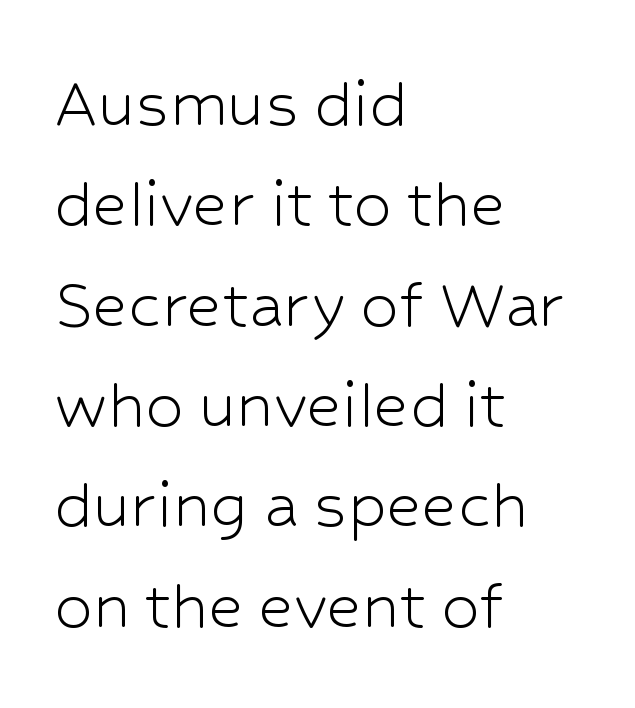
This sample uses a sans-serif face. Reading down the column, the eye jumps a familiar distance to each next line. Characters follow at the spacing the type designer built in. Weight: in the light-to-regular range. Descenders are the only things crossing below the line.
